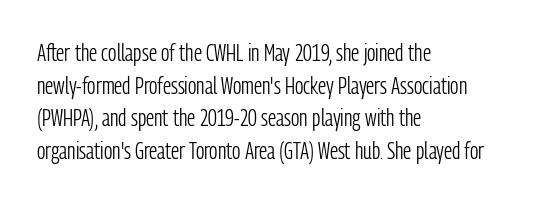
Plain, unruled lines of type. Ordinary non-slanted type is in use. Does extra space separate the letters? No, they use regular spacing. This is not heavy type; no bold has been used. These lines sit exactly where default settings would place them. Reading down the block, your eye returns to a fixed left position each line.
